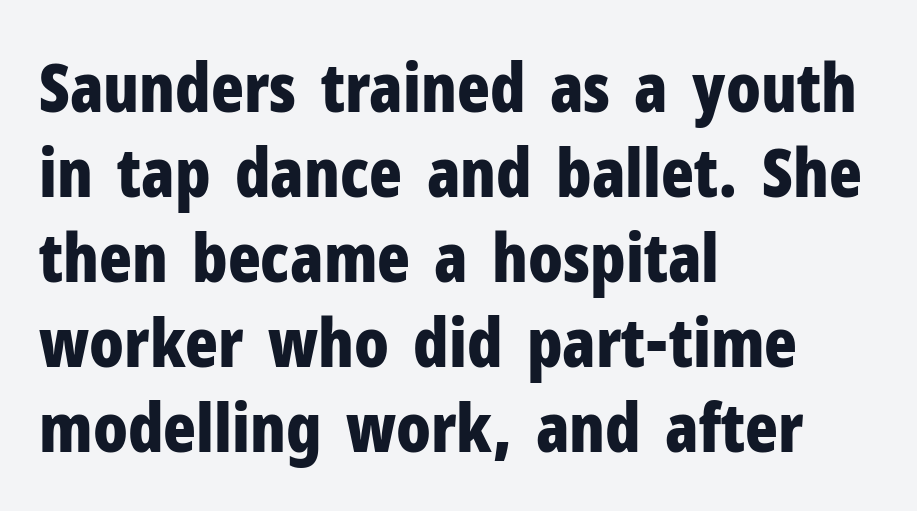
The image shows 68 px bold, condensed sans-serif type, upright; set left-aligned, normal line spacing (1.25x), normal letter spacing, not underlined; low stroke contrast and a medium x-height.
